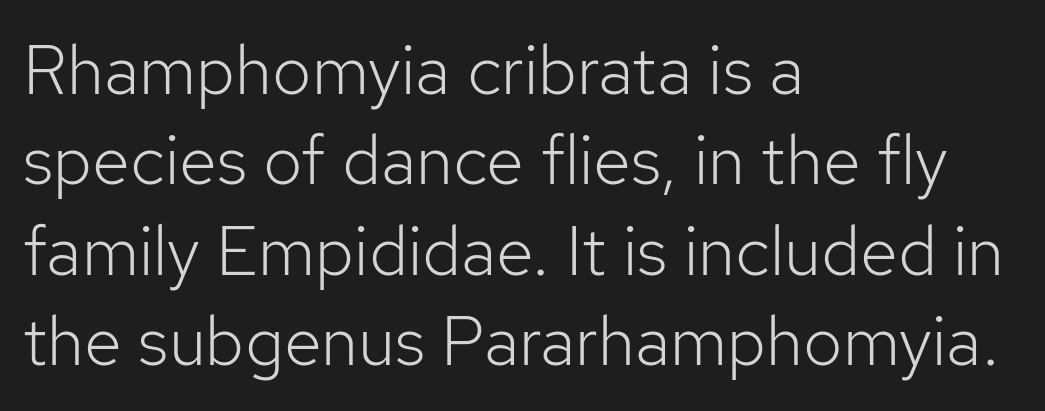
{"serif": "no", "italic": "no", "bold": "no", "weight": "light", "width": "normal", "stroke_contrast": "low", "x_height": "medium", "monospaced": "no", "underline": "no", "align": "left", "line_spacing": "normal", "line_spacing_ratio": 1.31, "letter_spacing": "normal", "letter_spacing_em": 0.0, "glyph_px": 69}
